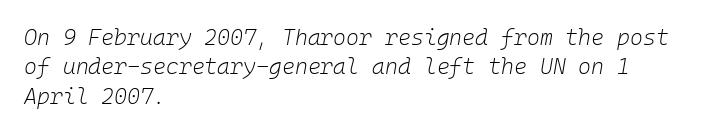
The image shows 22 px text type, italic (leaning right); set left-aligned, normal line spacing (1.33x), normal letter spacing, not underlined.
